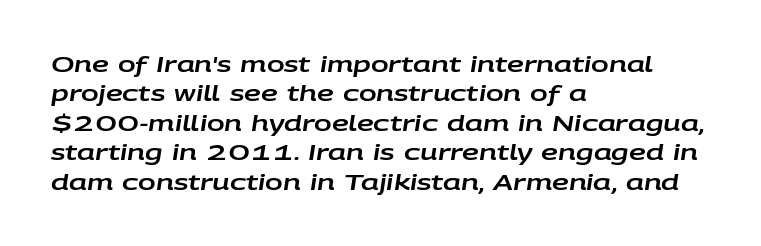
{"italic": "yes", "lean": "right", "slant_degrees": 9, "underline": "no", "align": "left", "line_spacing": "normal", "line_spacing_ratio": 1.4, "letter_spacing": "normal", "letter_spacing_em": 0.0, "glyph_px": 21}
